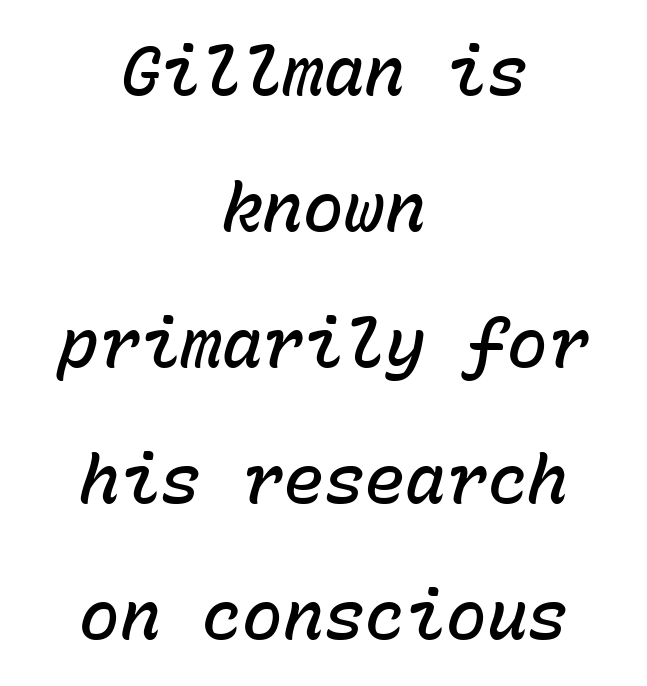
{"italic": "yes", "lean": "right", "slant_degrees": 15, "bold": "semi", "weight": "semibold", "width": "normal", "stroke_contrast": "low", "x_height": "medium", "monospaced": "yes", "underline": "no", "align": "center", "line_spacing": "loose", "line_spacing_ratio": 2.0, "letter_spacing": "normal", "letter_spacing_em": 0.0, "glyph_px": 68}
